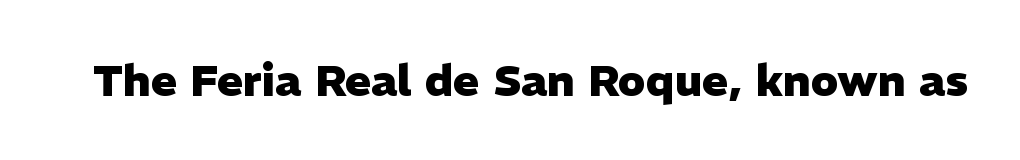
The image shows 44 px heavy sans-serif type, upright; set normal letter spacing, not underlined; low stroke contrast and a medium x-height.
